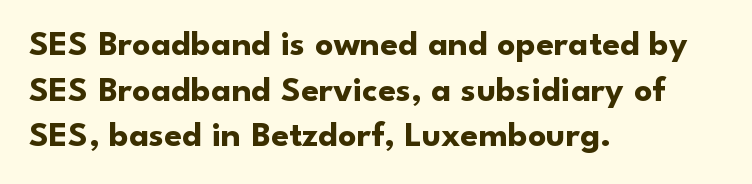
Vertical strokes here are truly vertical. The face used here is proportionally spaced, like ordinary book or web type. Underlining? Definitely not there. Typographic density is high because the face is bold. Default kerning and tracking; the words read as compact shapes. Teacher's note: observe the even left margin — that is flush-left alignment.
